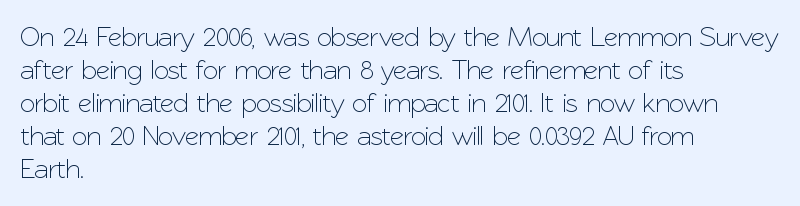
The image shows 27 px text type, upright; set left-aligned, line spacing 1.22x, normal letter spacing, not underlined.
